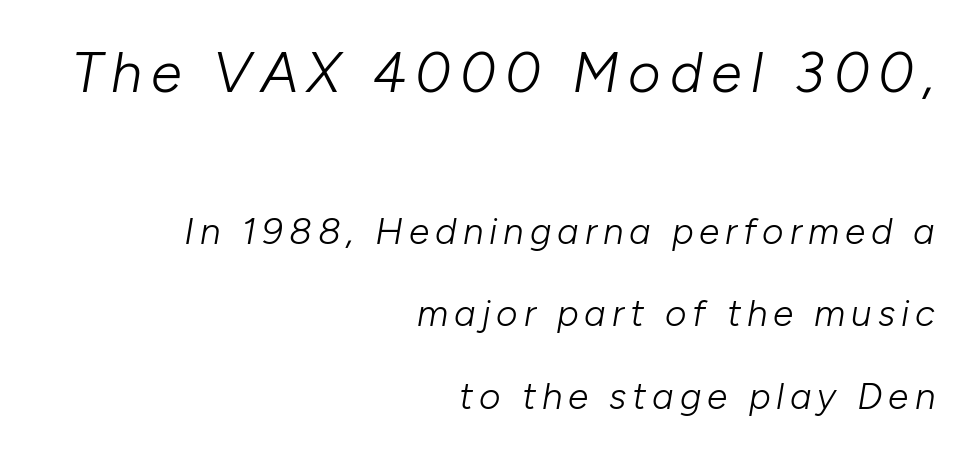
{"italic": "yes", "lean": "right", "slant_degrees": 10, "bold": "no", "weight": "light", "width": "normal", "stroke_contrast": "low", "x_height": "medium", "monospaced": "no", "underline": "no", "align": "right", "line_spacing": "loose", "line_spacing_ratio": 2.23, "larger_block": "first", "size_ratio": 1.51, "glyph_px": 56}
